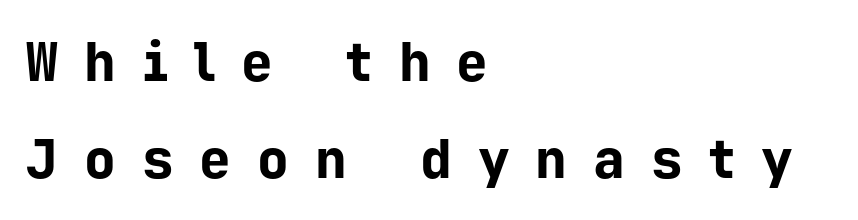
Compared with a centered layout, this one pins lines to the left instead. The string is rendered with underlining switched off. Do the characters align in a grid? Yes, the font is monospaced. This rendering widens character spacing well past its baseline value.
